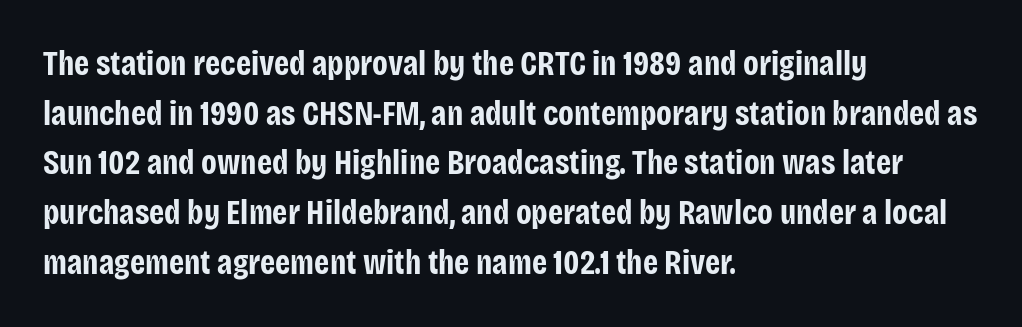
The image shows 34 px bold, condensed sans-serif type, upright; set left-aligned, normal line spacing (1.46x), normal letter spacing, not underlined; low stroke contrast and a large x-height.
